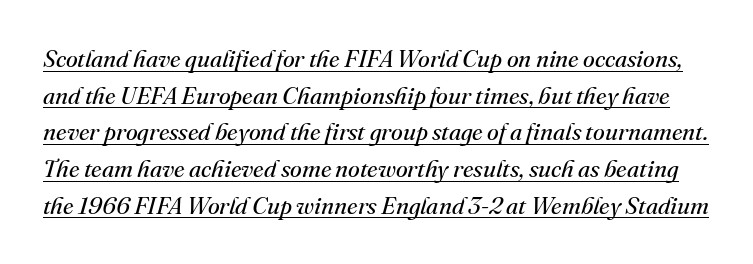
{"italic": "yes", "lean": "right", "slant_degrees": 16, "bold": "no", "underline": "yes", "line_spacing": "normal", "line_spacing_ratio": 1.53, "letter_spacing": "normal", "letter_spacing_em": 0.0, "glyph_px": 24}
